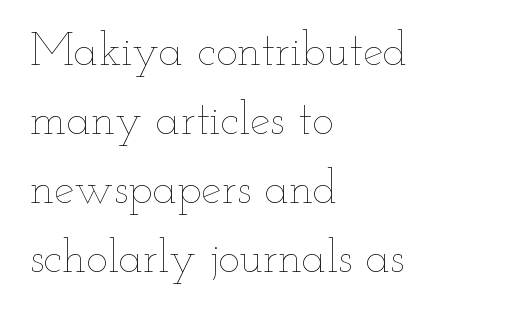
{"italic": "no", "bold": "no", "weight": "thin", "width": "wide", "stroke_contrast": "low", "x_height": "small", "monospaced": "no", "underline": "no", "align": "left", "line_spacing": "normal", "line_spacing_ratio": 1.5, "letter_spacing": "normal", "letter_spacing_em": 0.0, "glyph_px": 46}
